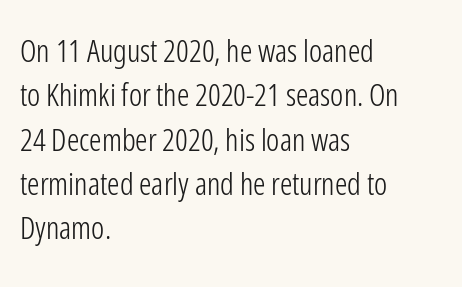
Q: Is the text bold? A: No.
Q: Is the text italic (slanted)? A: No, it is upright.
Q: Is the typeface a serif or a sans-serif typeface? A: Sans-serif.
Q: Is the text underlined? A: No.
Q: How is the paragraph aligned? A: Left-aligned.
Q: Is the spacing between letters normal or unusually wide? A: Normal.
Q: Is the spacing between lines tight, normal or loose? A: Normal.
Q: Width (condensed, normal, or wide)? A: Condensed.
Q: Stroke contrast? A: Low.
Q: x-height? A: Medium.
Q: Monospaced? A: No.
